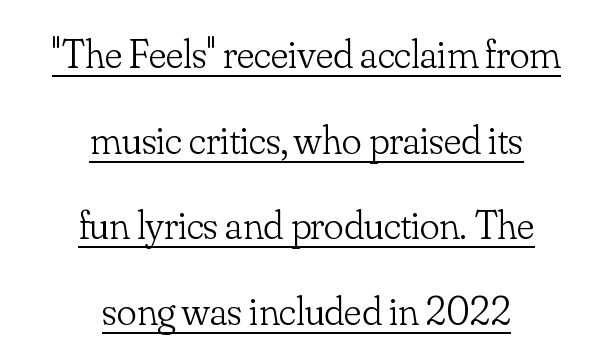
{"serif": "yes", "italic": "no", "bold": "no", "weight": "light", "width": "normal", "stroke_contrast": "low", "x_height": "small", "monospaced": "no", "underline": "yes", "align": "center", "line_spacing": "loose", "line_spacing_ratio": 2.09, "letter_spacing": "normal", "letter_spacing_em": 0.0, "glyph_px": 41}
